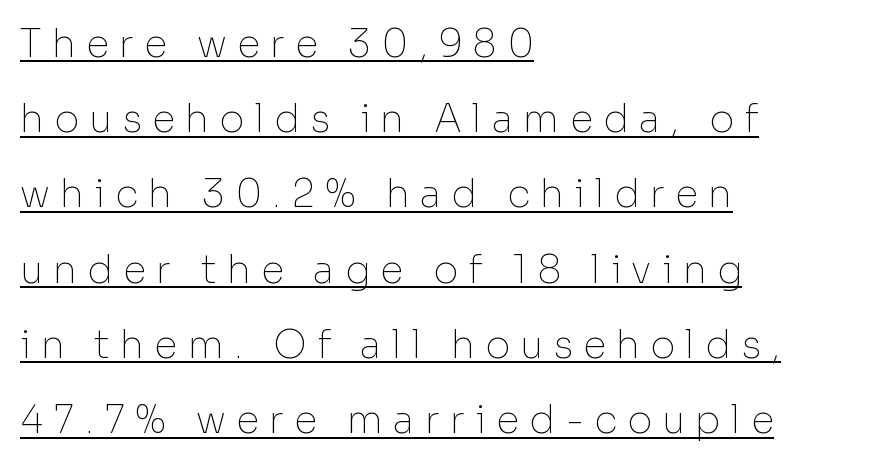
The image shows 38 px thin sans-serif type, upright; set left-aligned, loose line spacing (1.98x), unusually wide letter spacing (+0.27 em), underlined; low stroke contrast and a medium x-height.
